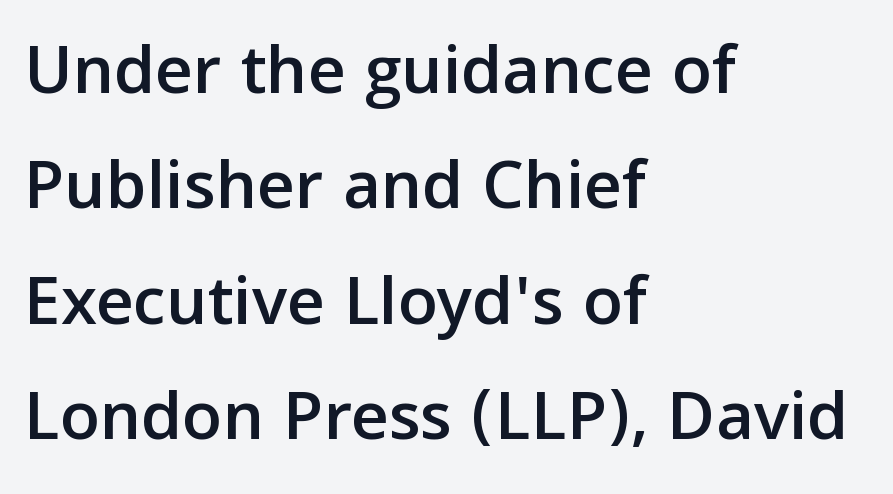
Q: Is the text italic (slanted)? A: No, it is upright.
Q: Is the typeface a serif or a sans-serif typeface? A: Sans-serif.
Q: Is the text underlined? A: No.
Q: How is the paragraph aligned? A: Left-aligned.
Q: Is the spacing between letters normal or unusually wide? A: Normal.
Q: Is the spacing between lines tight, normal or loose? A: Normal.
Q: Width (condensed, normal, or wide)? A: Normal.
Q: Stroke contrast? A: Low.
Q: x-height? A: Medium.
Q: Monospaced? A: No.
